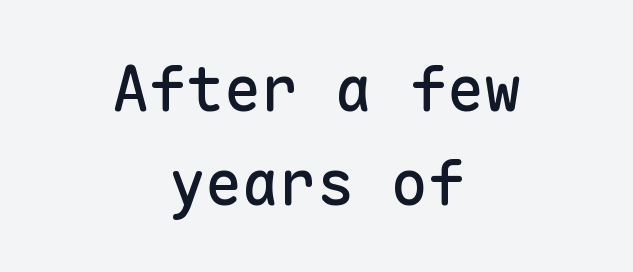
The text block is weighted toward neither margin, spreading evenly from the middle. The passage shown is typeset with a sans-serif family. No word sits above an underline. The rendering keeps characters at their native spacing. In terms of leading, this rendering sits right in the middle. Each letter, wide or thin by design, is forced into the same width here.
